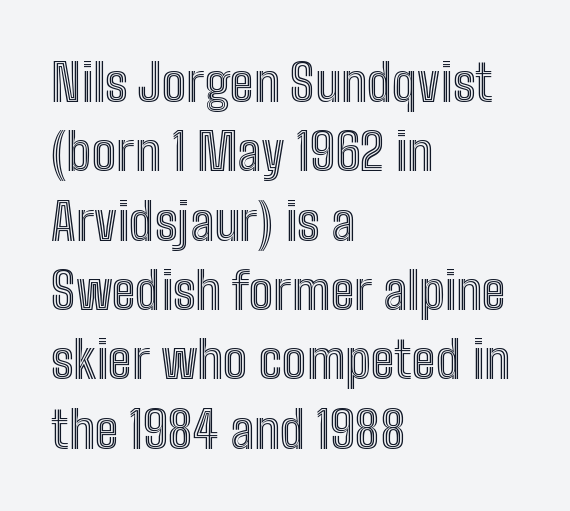
Between one letter and the next there's only the usual sliver of space. Every stem runs plumb, perpendicular to the baseline. These lines stack with their left ends in a neat column. The rendering uses natural spacing where letterforms have individual widths. Only glyphs here, with clear space below each row. The lines sit at an ordinary, default distance from one another.
